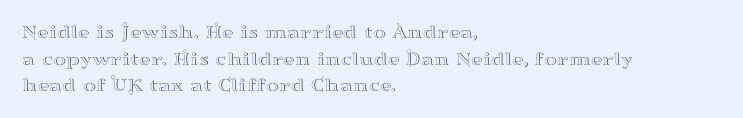
{"italic": "no", "underline": "no", "align": "left", "line_spacing": "normal", "line_spacing_ratio": 1.33, "letter_spacing": "normal", "letter_spacing_em": 0.0, "glyph_px": 20}
